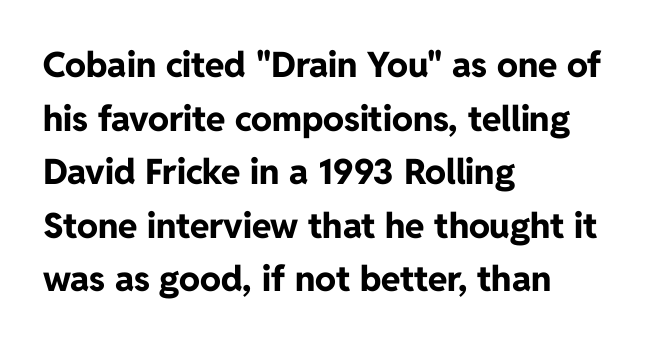
Q: Is the text bold? A: Yes.
Q: Is the text italic (slanted)? A: No, it is upright.
Q: Is the typeface a serif or a sans-serif typeface? A: Sans-serif.
Q: Is the text underlined? A: No.
Q: How is the paragraph aligned? A: Left-aligned.
Q: Is the spacing between letters normal or unusually wide? A: Normal.
Q: Is the spacing between lines tight, normal or loose? A: Normal.
Q: Width (condensed, normal, or wide)? A: Normal.
Q: Stroke contrast? A: Low.
Q: x-height? A: Medium.
Q: Monospaced? A: No.
